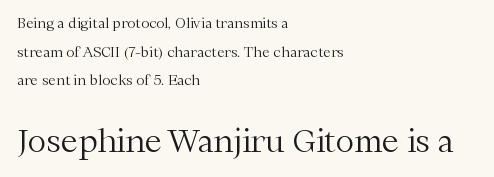
In CSS terms this would be text-align: left. The passage shown has conventional tracking throughout. I'd call this a serif setting — the letters wear small feet. This layout puts the modest block above and the oversized block below. No word sits above an underline. A typesetter would call this proportional, since set widths differ per character.
